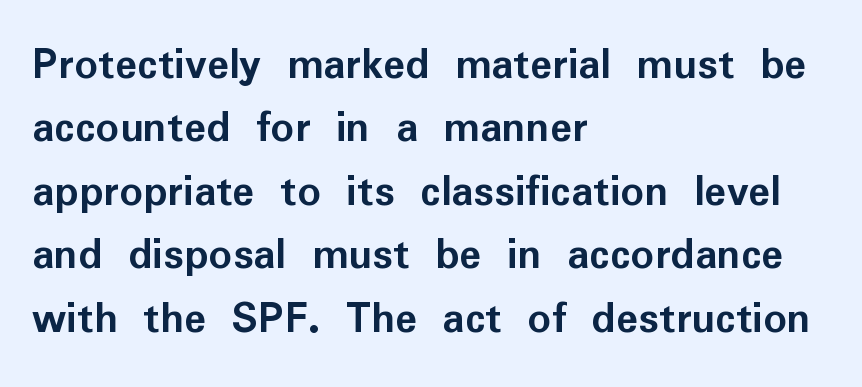
{"serif": "no", "italic": "no", "bold": "yes", "weight": "semibold", "width": "normal", "stroke_contrast": "low", "x_height": "medium", "monospaced": "no", "underline": "no", "align": "left", "line_spacing": "normal", "line_spacing_ratio": 1.38, "letter_spacing": "normal", "letter_spacing_em": 0.0, "glyph_px": 46}
